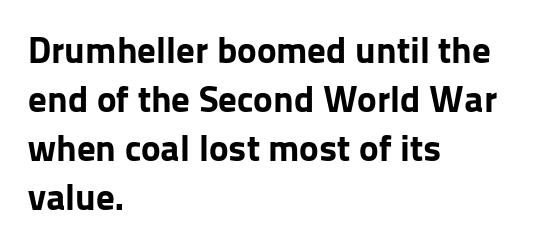
{"serif": "no", "italic": "no", "bold": "yes", "weight": "bold", "width": "normal", "stroke_contrast": "low", "x_height": "medium", "monospaced": "no", "underline": "no", "align": "left", "line_spacing": "normal", "line_spacing_ratio": 1.32, "letter_spacing": "normal", "letter_spacing_em": 0.0, "glyph_px": 37}
